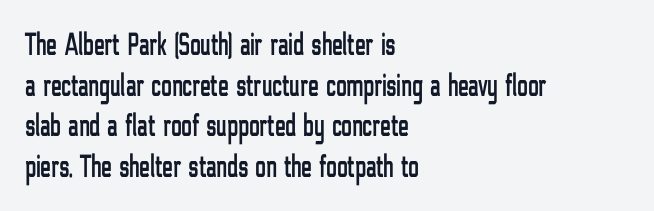
The letters advance in unequal steps, a hallmark of proportional type. A clean baseline with only descenders dipping below it. This sample uses plain, unmodified letter spacing. Whoever set this chose a conventional vertical rhythm. Each letter's strokes conclude bluntly, with no projecting serifs. Style check: upright.
